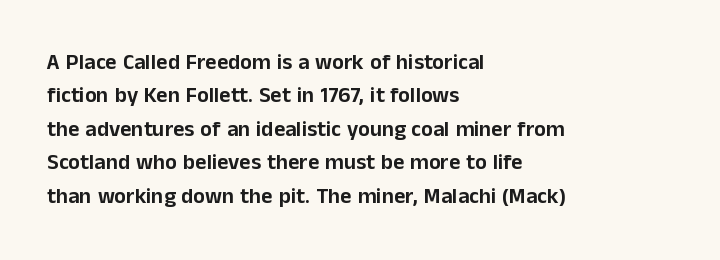
{"italic": "no", "underline": "no", "align": "left", "line_spacing": "normal", "line_spacing_ratio": 1.52, "letter_spacing": "normal", "letter_spacing_em": 0.0, "glyph_px": 22}
